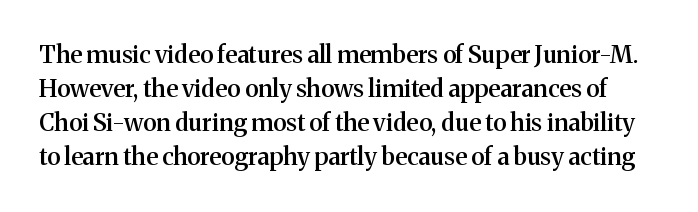
Between one letter and the next there's only the usual sliver of space. Emphasis by weight is partial: semibold. A clean baseline with only descenders dipping below it. Notice how the stems are strictly vertical — no italics here. Leading: standard.
